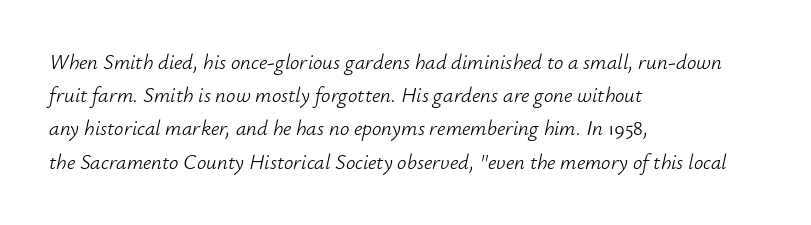
Q: Is the text bold? A: No.
Q: Is the text italic (slanted)? A: Yes, it leans right by about 12 degrees.
Q: Is the text underlined? A: No.
Q: How is the paragraph aligned? A: Left-aligned.
Q: Is the spacing between letters normal or unusually wide? A: Normal.
Q: Is the spacing between lines tight, normal or loose? A: Normal.
